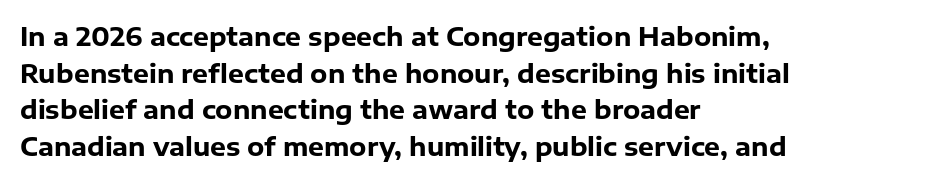
{"italic": "no", "bold": "yes", "underline": "no", "align": "left", "line_spacing": "normal", "line_spacing_ratio": 1.47, "letter_spacing": "normal", "letter_spacing_em": 0.0, "glyph_px": 25}
